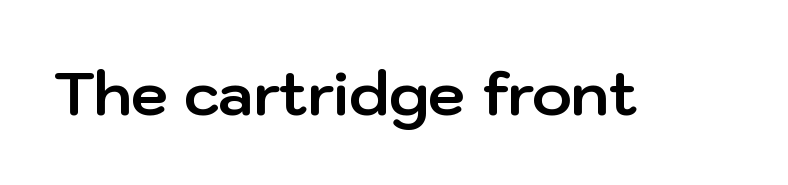
{"serif": "no", "italic": "no", "bold": "yes", "weight": "bold", "width": "normal", "stroke_contrast": "low", "x_height": "medium", "monospaced": "no", "underline": "no", "letter_spacing": "normal", "letter_spacing_em": 0.0, "glyph_px": 60}
